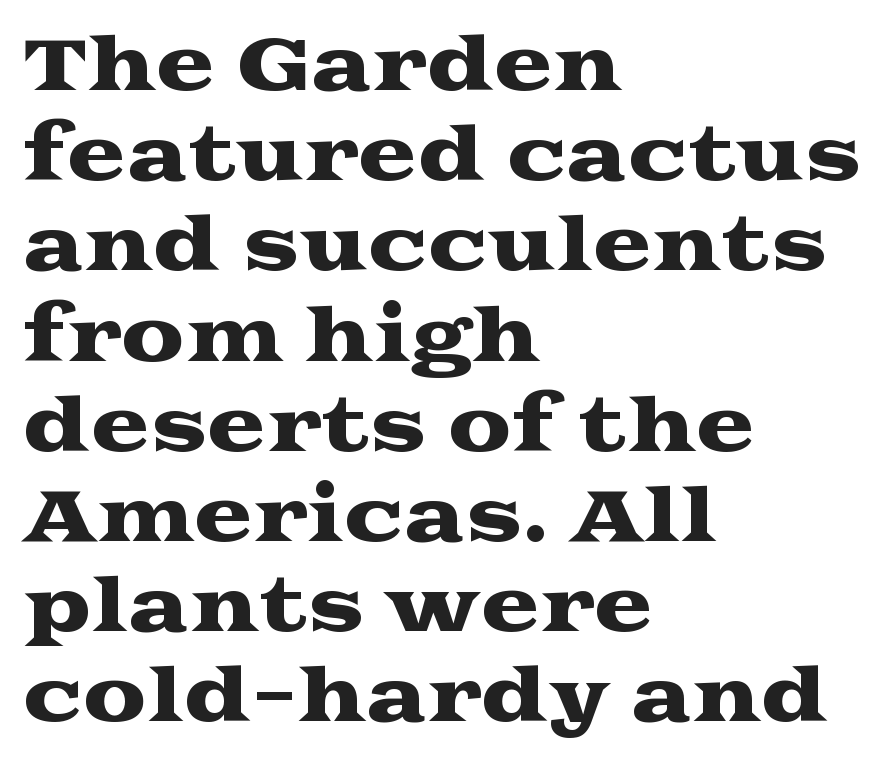
This rendering employs a face with finishing strokes, i.e., a serif. The letters advance in unequal steps, a hallmark of proportional type. The font's upright variant was chosen for this text. A bare baseline throughout the passage. The passage is arranged the way most books set body copy — flush left.
